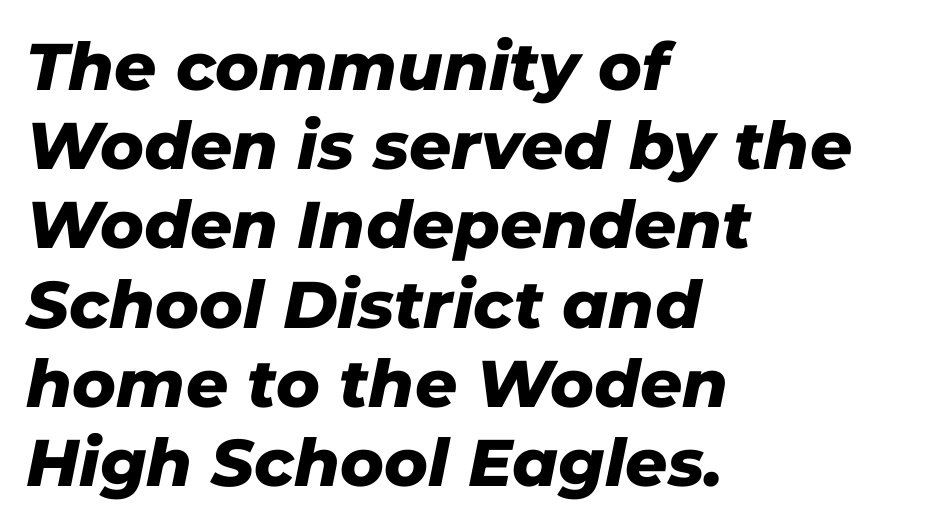
{"italic": "yes", "lean": "right", "slant_degrees": 11, "bold": "yes", "weight": "heavy", "width": "normal", "stroke_contrast": "low", "x_height": "medium", "monospaced": "no", "underline": "no", "align": "left", "line_spacing_ratio": 1.2, "letter_spacing": "normal", "letter_spacing_em": 0.0, "glyph_px": 66}
